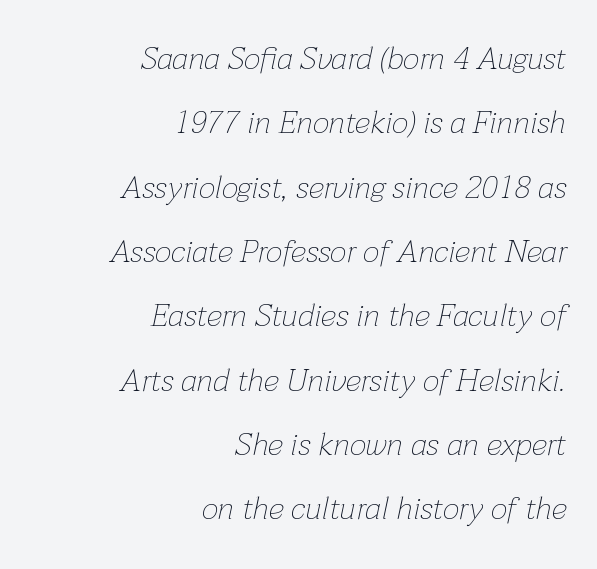
The text carries the slant typical of an italic or oblique font. Between one letter and the next there's only the usual sliver of space. Does the leading feel generous? Absolutely, it's lavish. Bare-footed words on every line. Alignment: flush right. Is this a heavy cut? Hardly; it is regular or lighter.
